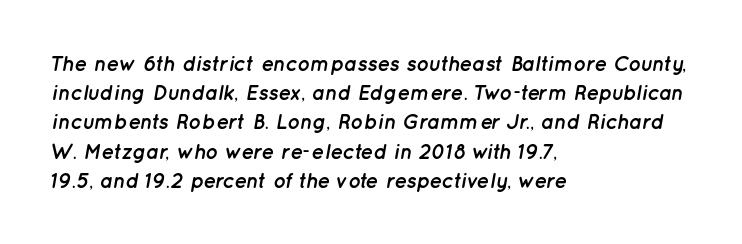
Vertical spacing — default. A student would call this left alignment; a typographer would say flush left, rag right. Letter spacing: default. Characters are canted at an angle relative to the baseline's perpendicular.
